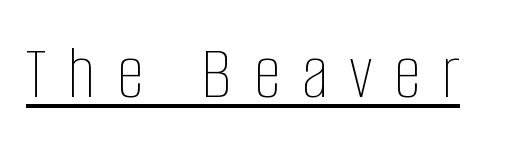
Q: Is the text bold? A: No.
Q: Is the text italic (slanted)? A: No, it is upright.
Q: Is the text underlined? A: Yes.
Q: Is the spacing between letters normal or unusually wide? A: Unusually wide.
Q: Width (condensed, normal, or wide)? A: Condensed.
Q: Stroke contrast? A: Low.
Q: x-height? A: Large.
Q: Monospaced? A: No.
